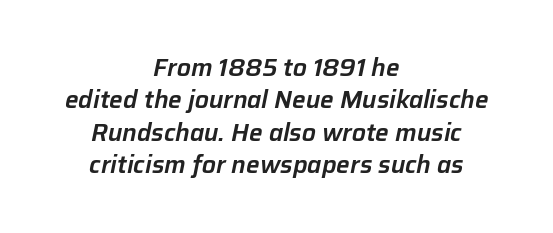
{"italic": "yes", "lean": "right", "slant_degrees": 12, "underline": "no", "align": "center", "line_spacing": "normal", "line_spacing_ratio": 1.35, "letter_spacing": "normal", "letter_spacing_em": 0.0, "glyph_px": 24}
